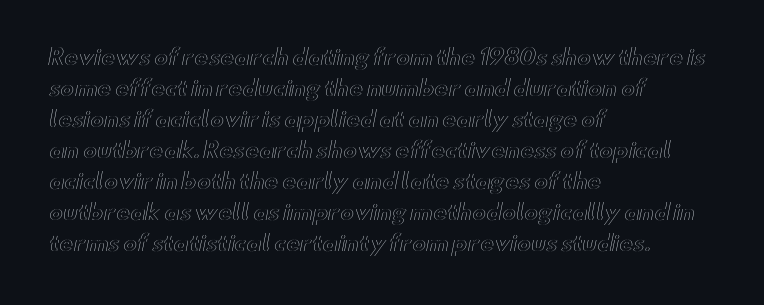
Q: Is the text italic (slanted)? A: Yes.
Q: Is the text underlined? A: No.
Q: How is the paragraph aligned? A: Left-aligned.
Q: Is the spacing between letters normal or unusually wide? A: Normal.
Q: Is the spacing between lines tight, normal or loose? A: Normal.
